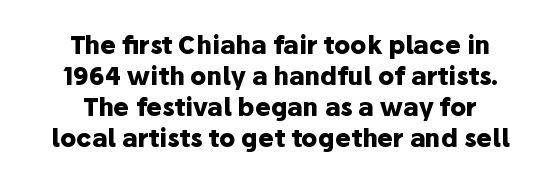
{"italic": "no", "bold": "yes", "underline": "no", "align": "center", "line_spacing": "normal", "line_spacing_ratio": 1.29, "letter_spacing": "normal", "letter_spacing_em": 0.0, "glyph_px": 24}
